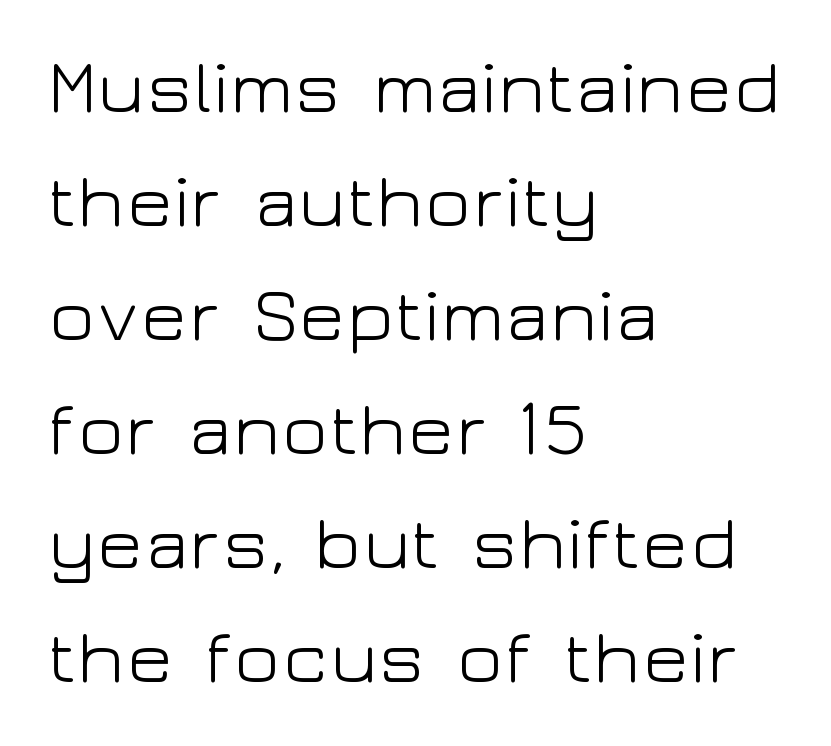
The image shows 77 px light, wide sans-serif type, upright; set left-aligned, normal line spacing (1.48x), normal letter spacing, not underlined; low stroke contrast and a medium x-height.
